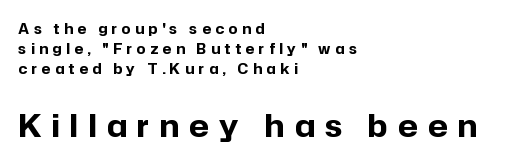
{"serif": "no", "italic": "no", "bold": "yes", "weight": "bold", "width": "normal", "stroke_contrast": "low", "x_height": "medium", "monospaced": "no", "underline": "no", "align": "left", "line_spacing": "normal", "line_spacing_ratio": 1.44, "letter_spacing": "wide", "letter_spacing_em": 0.33, "larger_block": "second", "size_ratio": 2.21, "glyph_px": 31}
